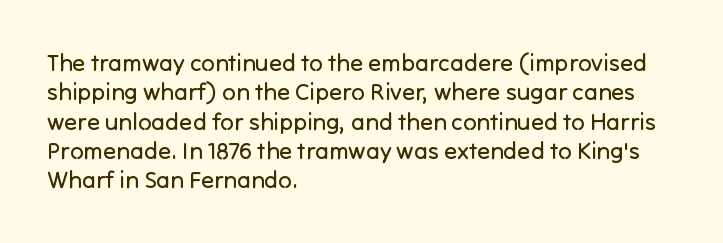
The image shows 24 px text type, upright; set left-aligned, line spacing 1.22x, normal letter spacing, not underlined.
